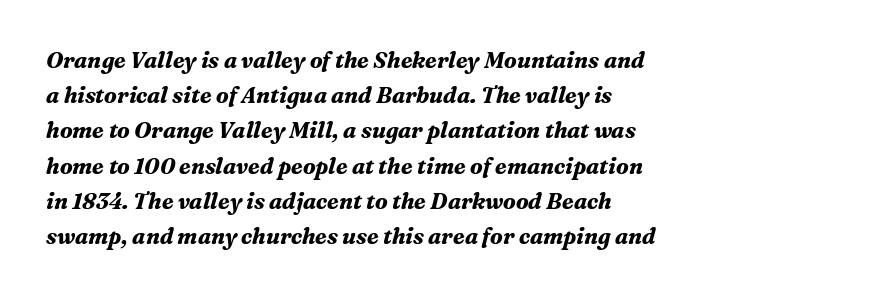
The image shows 22 px bold type, italic (leaning right); set left-aligned, normal line spacing (1.6x), normal letter spacing, not underlined.
